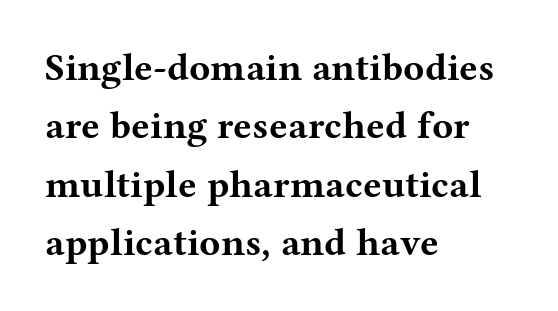
Q: Is the text bold? A: Yes.
Q: Is the text italic (slanted)? A: No, it is upright.
Q: Is the typeface a serif or a sans-serif typeface? A: Serif.
Q: Is the text underlined? A: No.
Q: How is the paragraph aligned? A: Left-aligned.
Q: Is the spacing between letters normal or unusually wide? A: Normal.
Q: Is the spacing between lines tight, normal or loose? A: Normal.
Q: Width (condensed, normal, or wide)? A: Wide.
Q: Stroke contrast? A: Medium.
Q: x-height? A: Medium.
Q: Monospaced? A: No.
